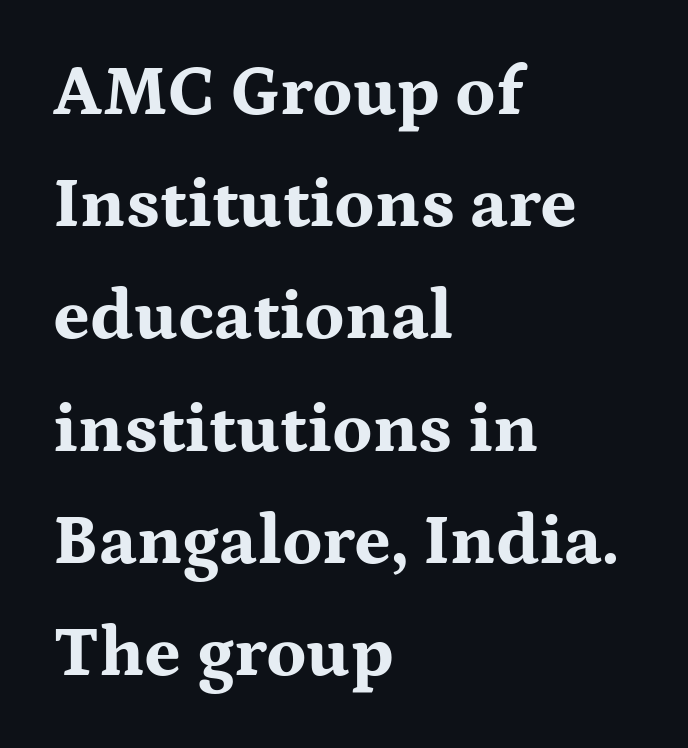
The image shows 71 px bold, wide serif type, upright; set left-aligned, normal line spacing (1.58x), normal letter spacing, not underlined; medium stroke contrast and a medium x-height.
